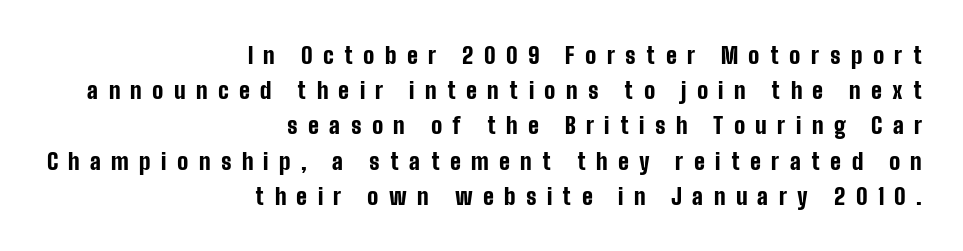
A roman cut, with each character standing at attention. Stroke thickness is high; the sample reads as a true bold. The typesetter chose a ragged-left arrangement here. Evenly set lines give the paragraph a standard silhouette. Unmarked baselines from the first word to the last. The type is letterspaced generously, with wide tracking.
